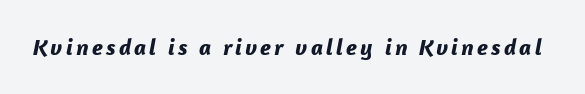
{"italic": "yes", "lean": "right", "slant_degrees": 12, "bold": "yes", "underline": "no", "glyph_px": 23}
